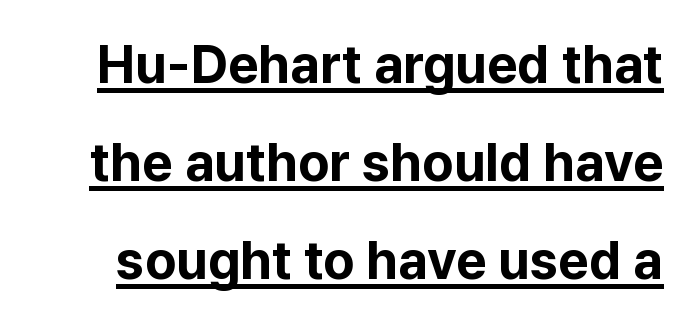
The image shows 53 px bold sans-serif type, upright; set line spacing 1.85x, normal letter spacing, underlined; low stroke contrast and a medium x-height.
